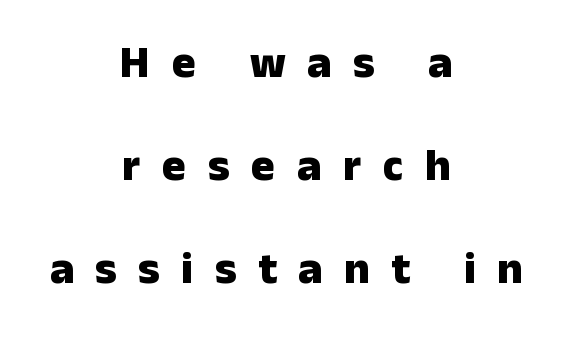
Q: Is the text bold? A: Yes.
Q: Is the text italic (slanted)? A: No, it is upright.
Q: Is the typeface a serif or a sans-serif typeface? A: Sans-serif.
Q: Is the text underlined? A: No.
Q: How is the paragraph aligned? A: Centered.
Q: Is the spacing between letters normal or unusually wide? A: Unusually wide.
Q: Is the spacing between lines tight, normal or loose? A: Loose.
Q: Width (condensed, normal, or wide)? A: Normal.
Q: Stroke contrast? A: Low.
Q: x-height? A: Medium.
Q: Monospaced? A: No.
